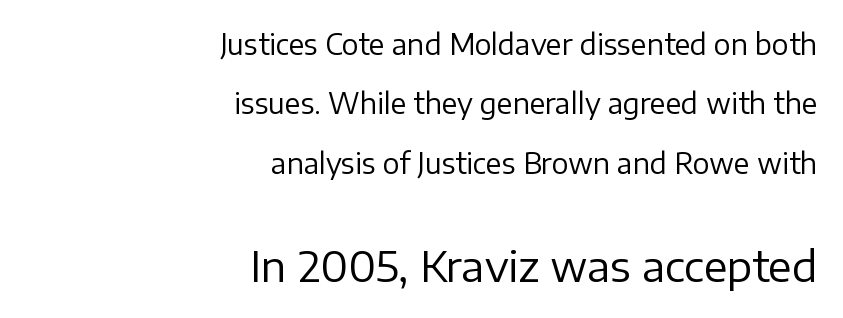
The image shows 42 px regular-weight sans-serif type, upright; set right-aligned, loose line spacing (2.12x), normal letter spacing, not underlined; the second (bottom) block is 1.5x larger; low stroke contrast and a medium x-height.
